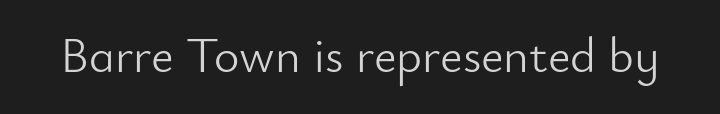
Q: Is the text bold? A: No.
Q: Is the text italic (slanted)? A: No, it is upright.
Q: Is the typeface a serif or a sans-serif typeface? A: Sans-serif.
Q: Is the text underlined? A: No.
Q: Is the spacing between letters normal or unusually wide? A: Normal.
Q: Width (condensed, normal, or wide)? A: Normal.
Q: Stroke contrast? A: Low.
Q: x-height? A: Small.
Q: Monospaced? A: No.
